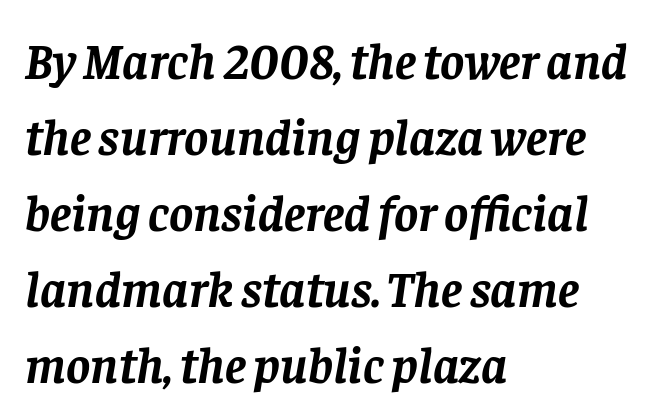
Q: Is the text bold? A: Yes.
Q: Is the text italic (slanted)? A: Yes, it leans right by about 8 degrees.
Q: Is the typeface a serif or a sans-serif typeface? A: Serif.
Q: Is the text underlined? A: No.
Q: How is the paragraph aligned? A: Left-aligned.
Q: Is the spacing between letters normal or unusually wide? A: Normal.
Q: Is the spacing between lines tight, normal or loose? A: Normal.
Q: Width (condensed, normal, or wide)? A: Normal.
Q: Stroke contrast? A: Low.
Q: x-height? A: Large.
Q: Monospaced? A: No.
